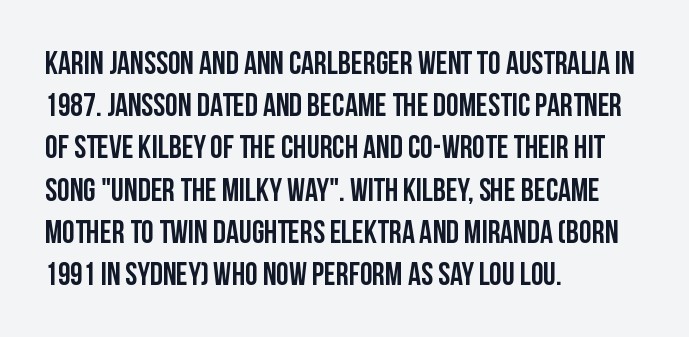
Just letters on the line, the space beneath them empty. The ragged edge is on the right, which tells us the setting is flush left. Leading matches the norm, producing a regular column. On the weight axis this lands at bold, roughly 700. No italicization has been applied; the sample stays upright.
